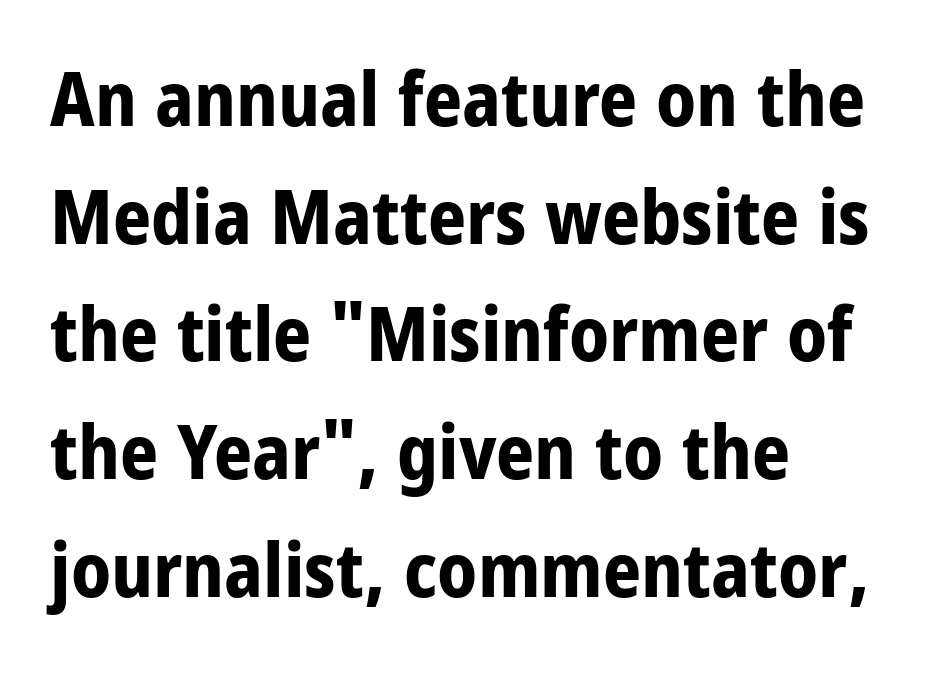
{"serif": "no", "italic": "no", "bold": "yes", "weight": "bold", "width": "condensed", "stroke_contrast": "low", "x_height": "large", "monospaced": "no", "underline": "no", "align": "left", "line_spacing": "normal", "line_spacing_ratio": 1.57, "letter_spacing": "normal", "letter_spacing_em": 0.0, "glyph_px": 75}
